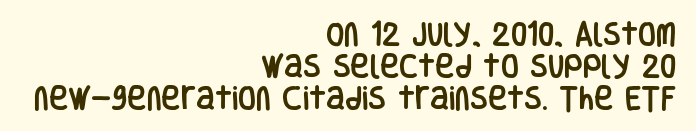
The image shows 26 px text type, upright; set right-aligned, line spacing 1.23x, normal letter spacing, not underlined.
